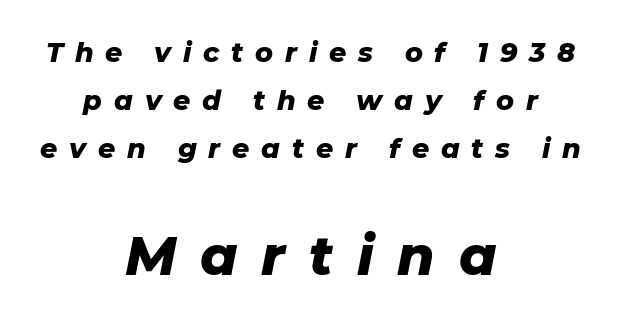
Q: Is the text bold? A: Yes.
Q: Is the text italic (slanted)? A: Yes, it leans right by about 11 degrees.
Q: Is the text underlined? A: No.
Q: How is the paragraph aligned? A: Centered.
Q: Is the spacing between letters normal or unusually wide? A: Unusually wide.
Q: Which block of text is set in a larger size, the first (top) or the second (bottom)? A: The second (bottom) one.
Q: Width (condensed, normal, or wide)? A: Normal.
Q: Stroke contrast? A: Low.
Q: x-height? A: Medium.
Q: Monospaced? A: No.
